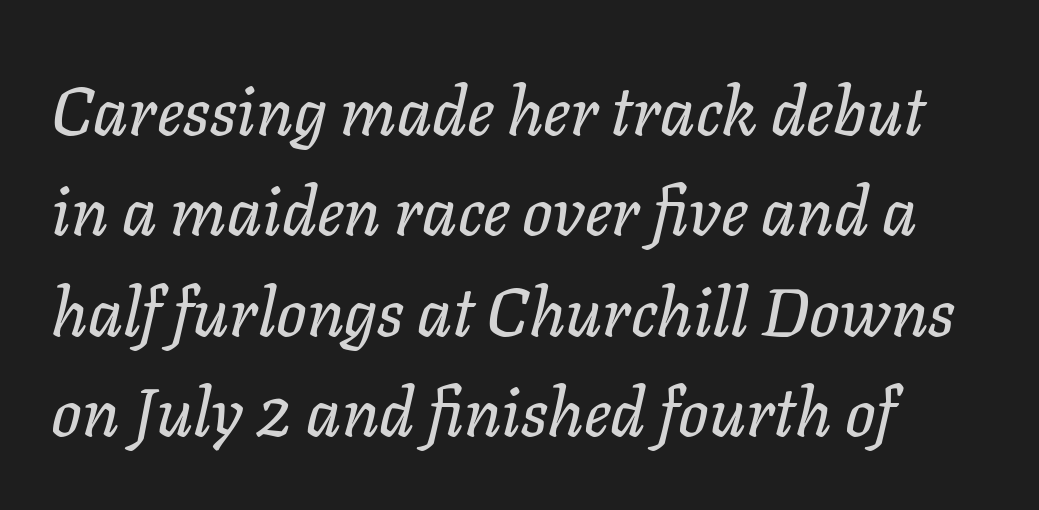
Honestly, there is no underline to notice here at all. This sample keeps an unexceptional amount of space between lines. Characters follow at the spacing the type designer built in. Each letter keeps its own natural width here, so spacing adapts to shape.
